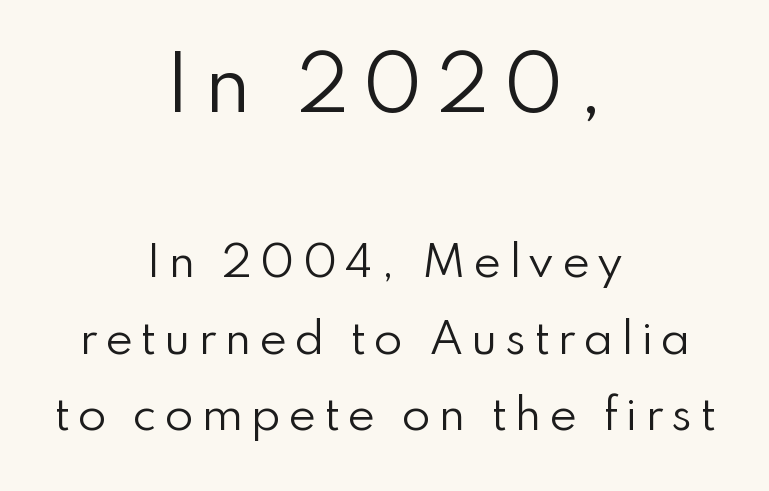
The image shows 73 px regular-weight sans-serif type, upright; set centered, line spacing 1.82x, not underlined; the first (top) block is 1.74x larger; low stroke contrast and a small x-height.
